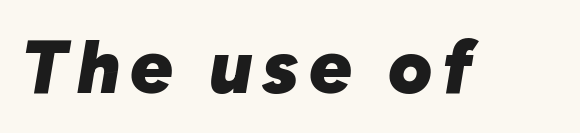
Character widths vary here, with narrow letters taking less room than wide ones. As a designer I'd log this as weight 700, bold. Lines of text with bare space underneath. Italic? Definitely — the glyphs are oblique.
